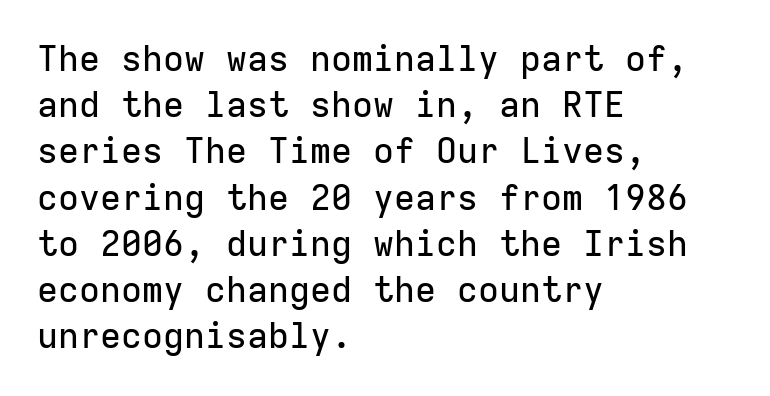
{"serif": "no", "italic": "no", "width": "normal", "stroke_contrast": "low", "x_height": "medium", "monospaced": "yes", "underline": "no", "align": "left", "line_spacing": "normal", "line_spacing_ratio": 1.32, "letter_spacing": "normal", "letter_spacing_em": 0.0, "glyph_px": 35}
